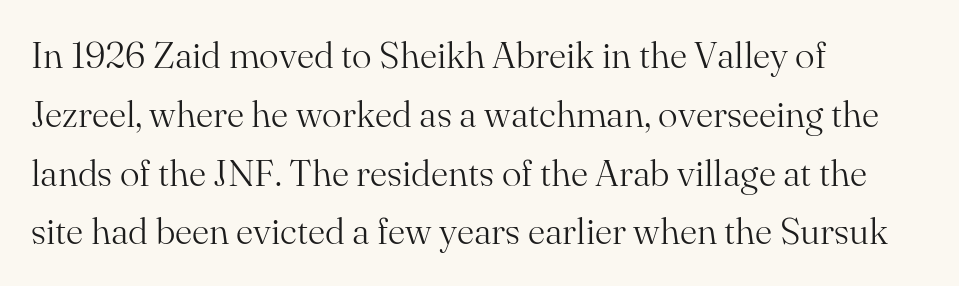
The image shows 37 px light serif type, upright; set left-aligned, normal line spacing (1.59x), normal letter spacing, not underlined; medium stroke contrast and a small x-height.
